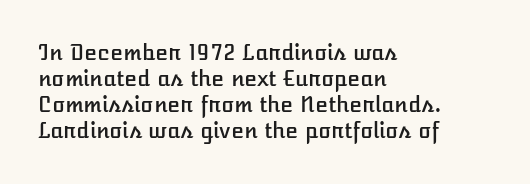
The typesetter chose a ragged-right arrangement here. The type sits square on the baseline with zero lean. There is no visible air inserted between adjacent glyphs. Has an underline been added? It has not.
